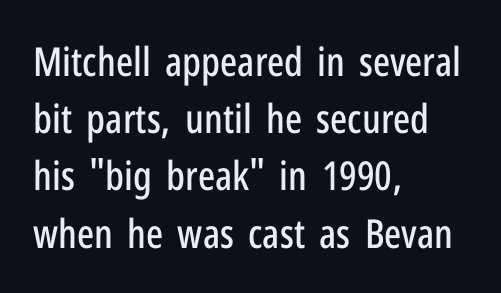
The image shows 40 px condensed sans-serif type, upright; set left-aligned, normal line spacing (1.43x), normal letter spacing, not underlined; low stroke contrast and a medium x-height.
